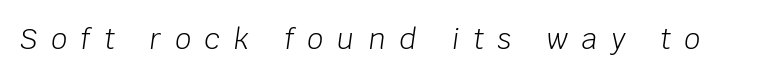
Q: Is the text bold? A: No.
Q: Is the text italic (slanted)? A: Yes, it leans right by about 8 degrees.
Q: Is the text underlined? A: No.
Q: Is the spacing between letters normal or unusually wide? A: Unusually wide.
Q: Width (condensed, normal, or wide)? A: Normal.
Q: Stroke contrast? A: Low.
Q: x-height? A: Large.
Q: Monospaced? A: No.
